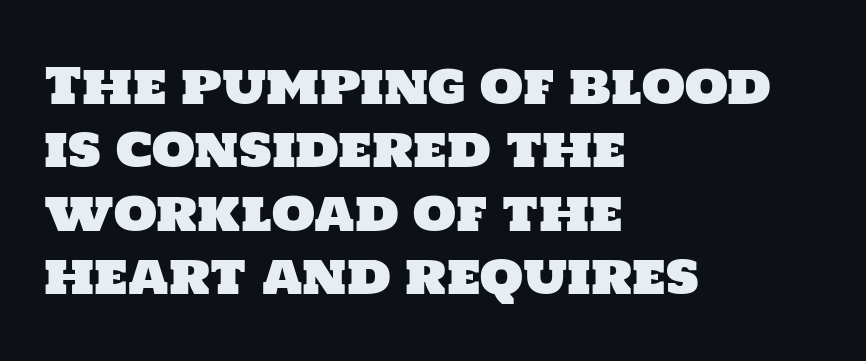
{"serif": "no", "width": "normal", "stroke_contrast": "low", "x_height": "large", "monospaced": "no", "underline": "no", "align": "left", "line_spacing": "normal", "line_spacing_ratio": 1.27, "letter_spacing": "normal", "letter_spacing_em": 0.0, "glyph_px": 50}
